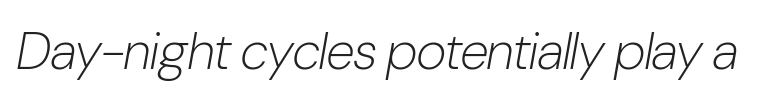
{"italic": "yes", "lean": "right", "slant_degrees": 10, "bold": "no", "weight": "light", "width": "condensed", "stroke_contrast": "low", "x_height": "medium", "monospaced": "no", "underline": "no", "letter_spacing": "normal", "letter_spacing_em": 0.0, "glyph_px": 52}
